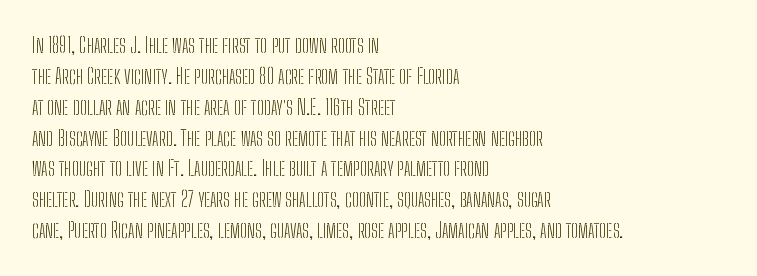
{"italic": "no", "bold": "no", "underline": "no", "align": "left", "line_spacing": "normal", "line_spacing_ratio": 1.47, "letter_spacing": "normal", "letter_spacing_em": 0.0, "glyph_px": 21}
